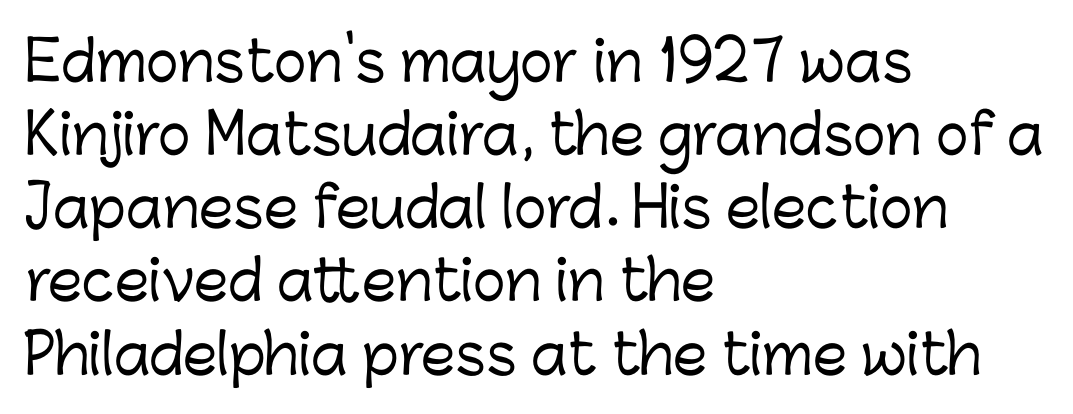
{"serif": "no", "italic": "no", "width": "normal", "stroke_contrast": "low", "x_height": "medium", "monospaced": "no", "underline": "no", "align": "left", "line_spacing": "normal", "line_spacing_ratio": 1.33, "letter_spacing": "normal", "letter_spacing_em": 0.0, "glyph_px": 55}
